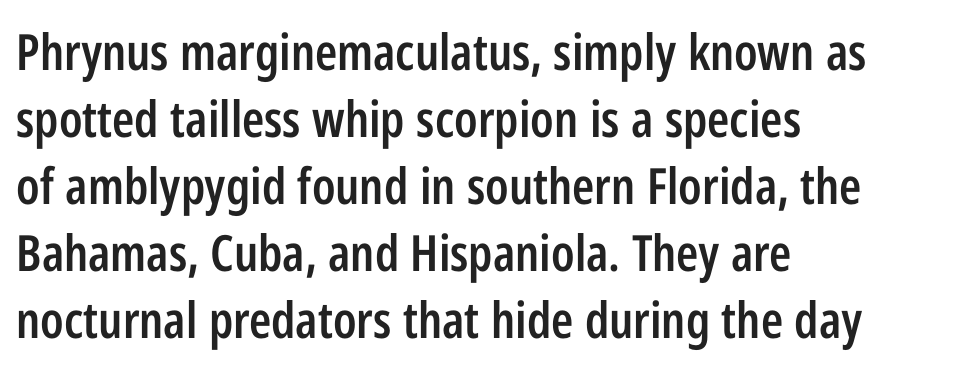
Successive baselines arrive at the customary interval. Is there any slant? The stems are plumb. These lines keep a tight, regular rhythm from letter to letter. The passage shown is typed in a proportional face where columns would drift. The words here are not underlined.
